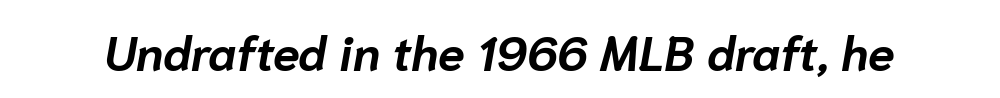
Italic: yes, the glyphs are oblique. The letters advance in unequal steps, a hallmark of proportional type. The letters sit at their default tracking, neither squeezed nor spread. Each row of text sits above clean, open space. Pretty heavy lettering here — definitely bold.
